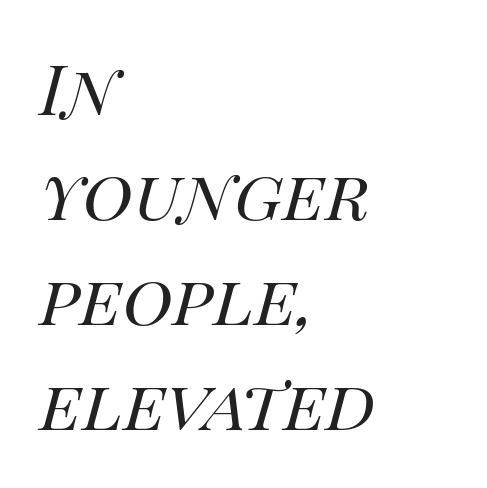
The image shows 69 px regular-weight type, italic (leaning right); set left-aligned, normal line spacing (1.52x), normal letter spacing, not underlined; high stroke contrast and a large x-height.
